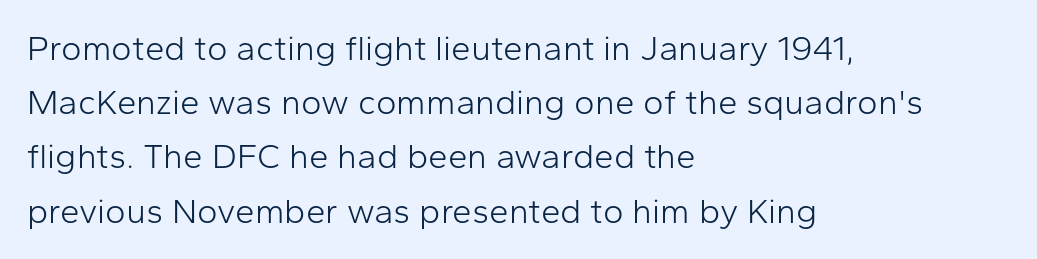
The image shows 35 px light sans-serif type, upright; set left-aligned, normal line spacing (1.55x), normal letter spacing, not underlined; low stroke contrast and a medium x-height.
